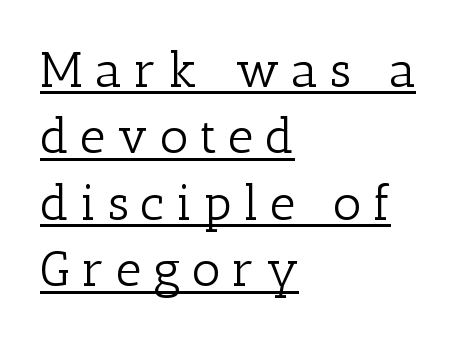
Q: Is the text bold? A: No.
Q: Is the text italic (slanted)? A: No, it is upright.
Q: Is the typeface a serif or a sans-serif typeface? A: Serif.
Q: Is the text underlined? A: Yes.
Q: How is the paragraph aligned? A: Left-aligned.
Q: Is the spacing between letters normal or unusually wide? A: Unusually wide.
Q: Is the spacing between lines tight, normal or loose? A: Normal.
Q: Width (condensed, normal, or wide)? A: Normal.
Q: Stroke contrast? A: Low.
Q: x-height? A: Medium.
Q: Monospaced? A: No.
